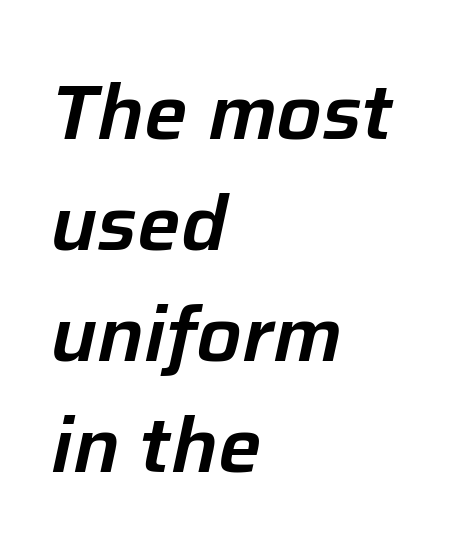
{"italic": "yes", "lean": "right", "slant_degrees": 12, "width": "normal", "stroke_contrast": "low", "x_height": "medium", "monospaced": "no", "underline": "no", "align": "left", "line_spacing": "normal", "line_spacing_ratio": 1.44, "letter_spacing": "normal", "letter_spacing_em": 0.0, "glyph_px": 77}
